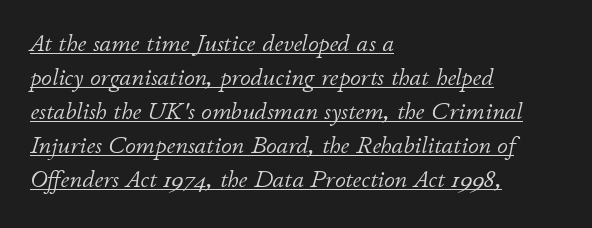
Looking at the ascenders, they clearly lean. Ink coverage per letter is moderate at most. Beneath each row of characters lies a ruled line. Where is the straight margin? On the left.
